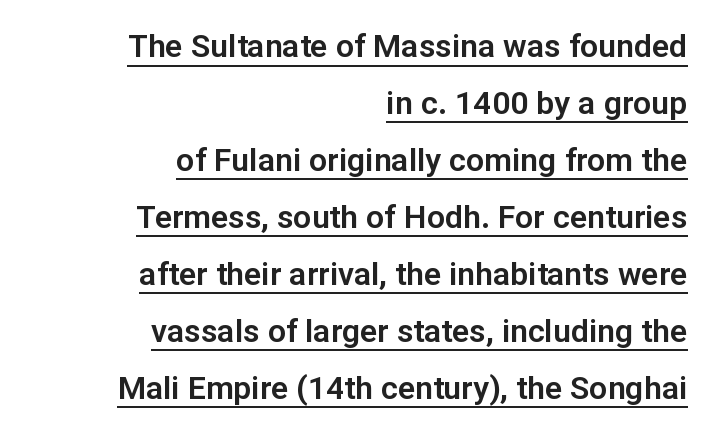
The image shows 32 px sans-serif type, upright; set right-aligned, line spacing 1.78x, normal letter spacing, underlined; low stroke contrast and a medium x-height.
